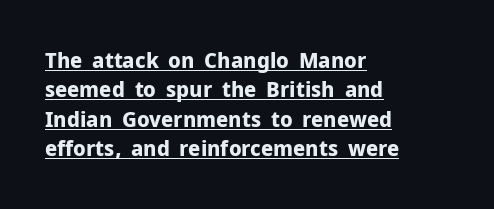
The image shows 22 px bold type, upright; set left-aligned, normal line spacing (1.34x), normal letter spacing, underlined.
